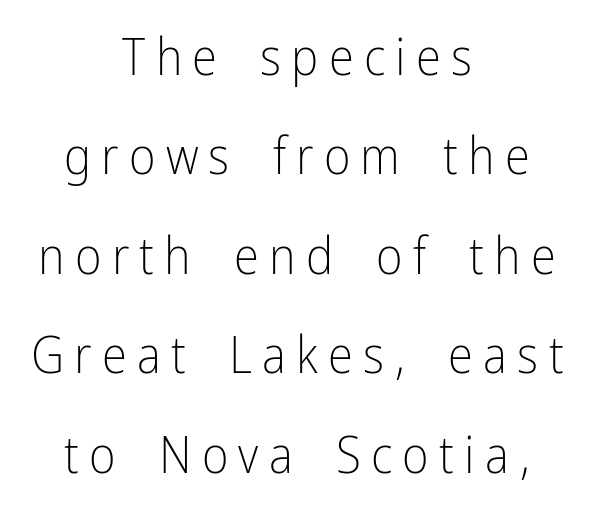
{"serif": "no", "italic": "no", "bold": "no", "weight": "light", "width": "condensed", "stroke_contrast": "low", "x_height": "medium", "monospaced": "no", "underline": "no", "align": "center", "line_spacing": "loose", "line_spacing_ratio": 1.95, "letter_spacing": "wide", "letter_spacing_em": 0.2, "glyph_px": 51}
